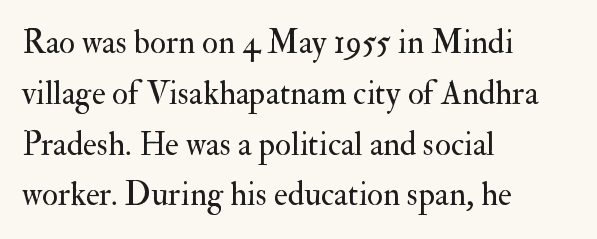
{"serif": "yes", "italic": "no", "bold": "no", "weight": "regular", "width": "normal", "stroke_contrast": "medium", "x_height": "small", "monospaced": "no", "underline": "no", "align": "left", "line_spacing": "normal", "line_spacing_ratio": 1.54, "letter_spacing": "normal", "letter_spacing_em": 0.0, "glyph_px": 33}
